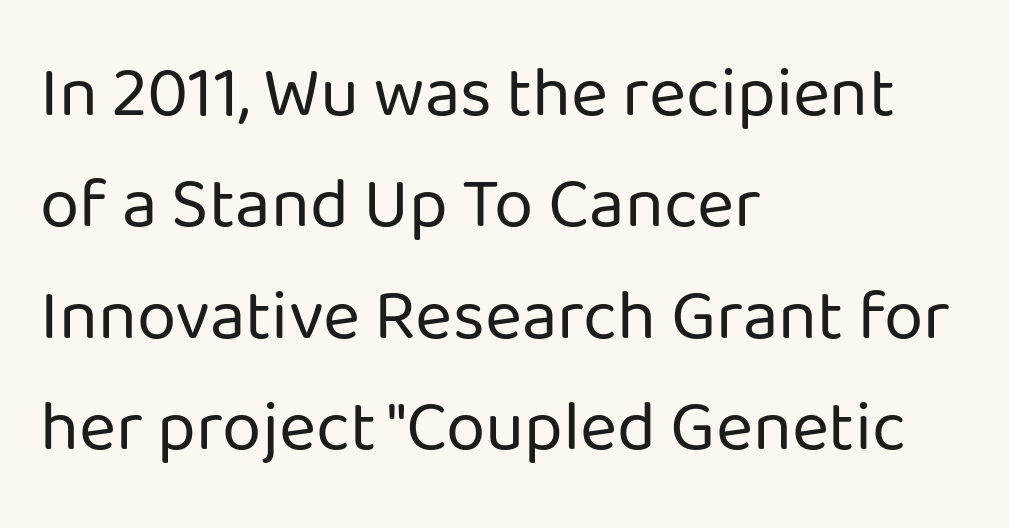
The rendering keeps characters at their native spacing. The axis of the letterforms is exactly vertical. In CSS terms this would be text-align: left. A typesetter would call this proportional, since set widths differ per character. Stems here are at most as thick as an everyday book face. Horizontal bands of white between lines are of average thickness.
